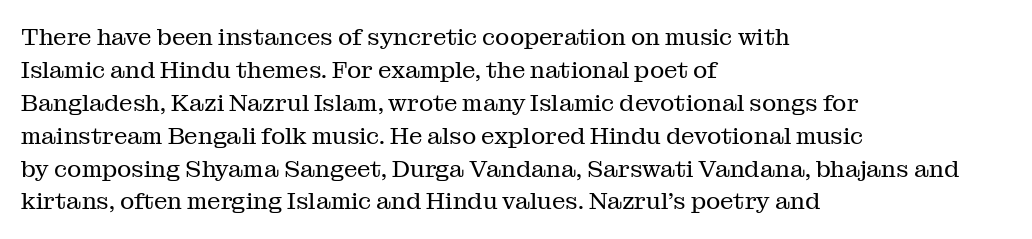
These lines stack with their left ends in a neat column. Letters rest on an invisible, unmarked baseline. The lines sit at an ordinary, default distance from one another. The type sits square on the baseline with zero lean. No letter is thick-stroked: the sample isn't bold. Default kerning and tracking; the words read as compact shapes.
